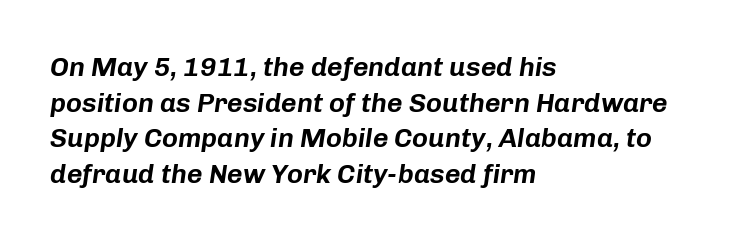
Each line starts at the same left margin while the right side varies. If you measured baseline to baseline, you'd find a middling distance. Observe the lean: these are italic letterforms. The foot of each line stays bare and open. This sample uses plain, unmodified letter spacing.
